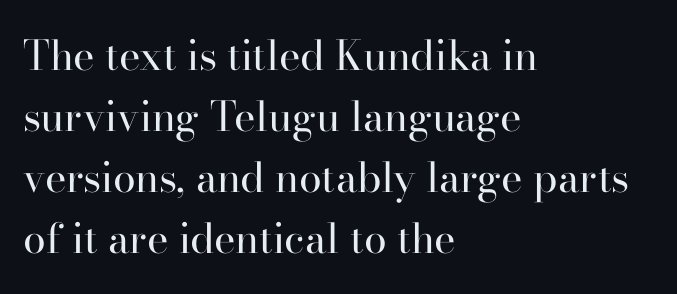
The space beneath each line is pristine and unruled. This is the regular roman posture of the typeface. Summary of weight: not heavy and not bold. The passage is arranged the way most books set body copy — flush left. A typesetter would label this face a serif. This sample keeps an unexceptional amount of space between lines.
